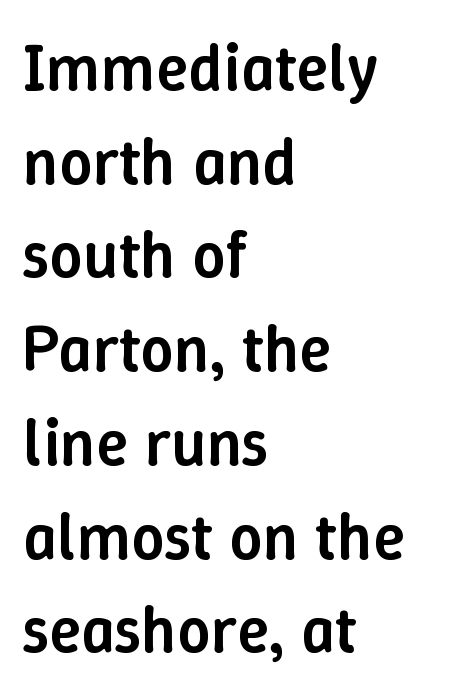
There is no visible air inserted between adjacent glyphs. The face used here is a semibold: visibly heavier than regular, lighter than bold. In terms of leading, this rendering sits right in the middle. A classic flush-left, rag-right setting is used for this passage.
